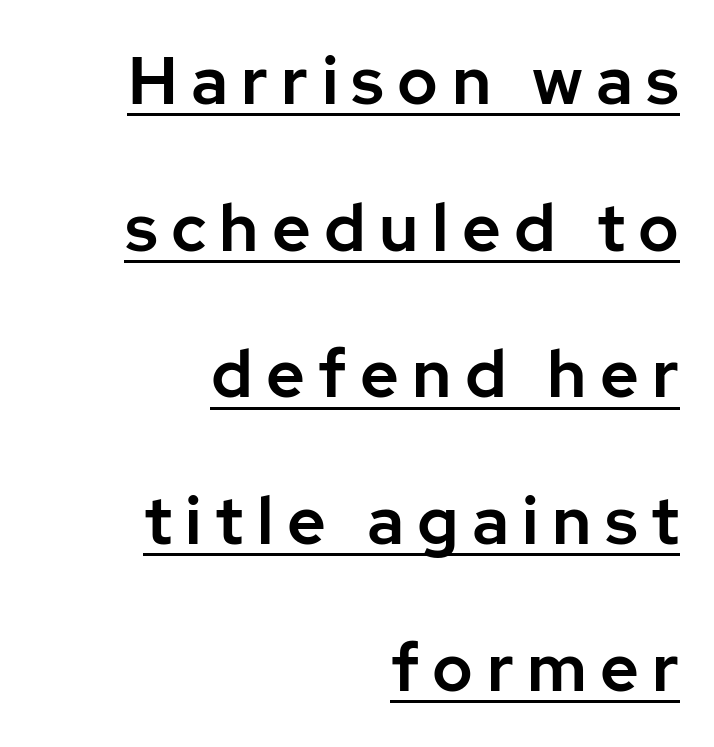
Q: Is the text italic (slanted)? A: No, it is upright.
Q: Is the typeface a serif or a sans-serif typeface? A: Sans-serif.
Q: Is the text underlined? A: Yes.
Q: How is the paragraph aligned? A: Right-aligned.
Q: Is the spacing between letters normal or unusually wide? A: Unusually wide.
Q: Is the spacing between lines tight, normal or loose? A: Loose.
Q: Width (condensed, normal, or wide)? A: Normal.
Q: Stroke contrast? A: Low.
Q: x-height? A: Medium.
Q: Monospaced? A: No.
